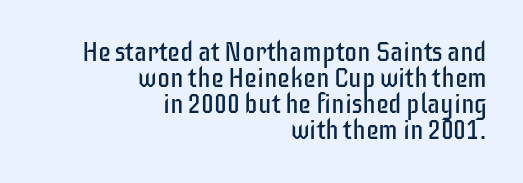
Here the glyphs are tracked normally, forming tight word shapes. Line ends are locked; line starts wander. The lettering holds an erect, upright posture throughout. No heavy texture on the line: the type isn't bold. The words here are not underlined.
